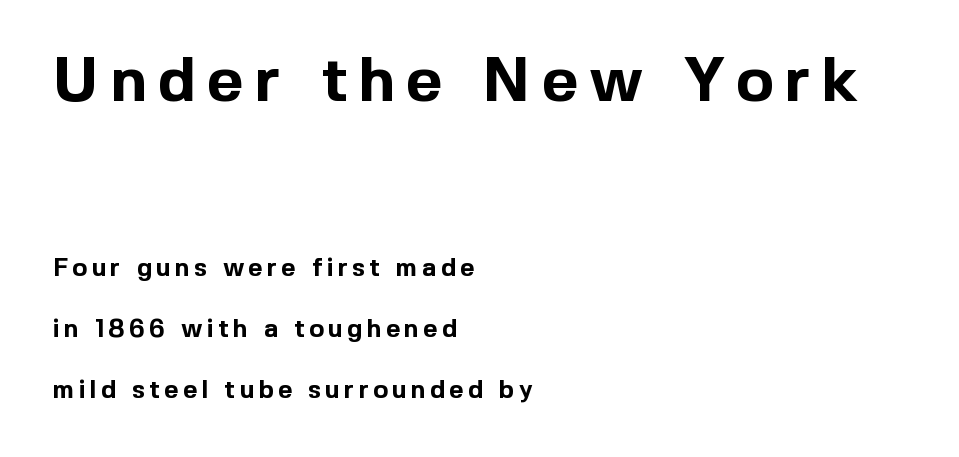
Q: Is the text bold? A: Yes.
Q: Is the text italic (slanted)? A: No, it is upright.
Q: Is the typeface a serif or a sans-serif typeface? A: Sans-serif.
Q: Is the text underlined? A: No.
Q: How is the paragraph aligned? A: Left-aligned.
Q: Is the spacing between lines tight, normal or loose? A: Loose.
Q: Which block of text is set in a larger size, the first (top) or the second (bottom)? A: The first (top) one.
Q: Width (condensed, normal, or wide)? A: Normal.
Q: x-height? A: Medium.
Q: Monospaced? A: No.
